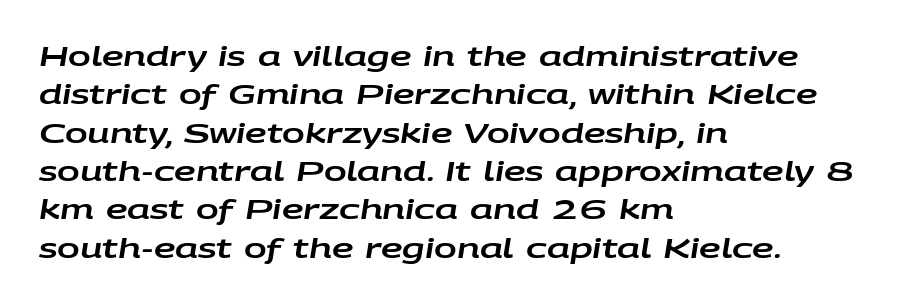
Q: Is the text italic (slanted)? A: Yes, it leans right by about 9 degrees.
Q: Is the text underlined? A: No.
Q: How is the paragraph aligned? A: Left-aligned.
Q: Is the spacing between letters normal or unusually wide? A: Normal.
Q: Is the spacing between lines tight, normal or loose? A: Normal.
